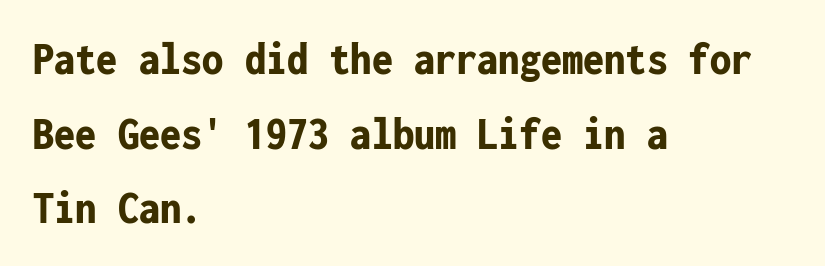
{"serif": "no", "italic": "no", "bold": "yes", "weight": "bold", "width": "condensed", "stroke_contrast": "low", "x_height": "medium", "monospaced": "yes", "underline": "no", "align": "left", "line_spacing": "normal", "line_spacing_ratio": 1.59, "letter_spacing": "normal", "letter_spacing_em": 0.0, "glyph_px": 47}
